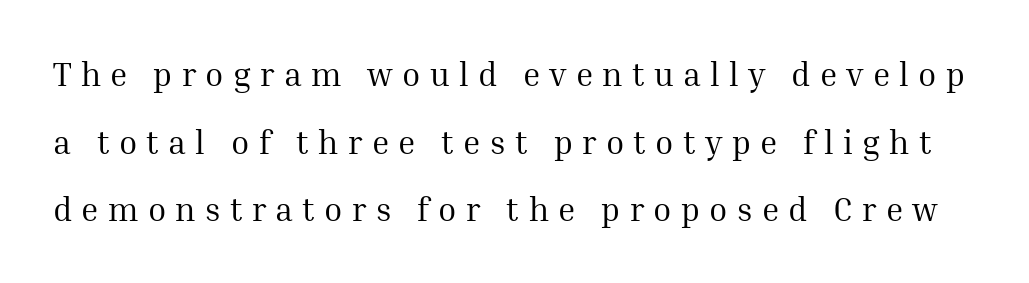
{"serif": "yes", "italic": "no", "bold": "no", "weight": "regular", "width": "normal", "stroke_contrast": "medium", "x_height": "medium", "monospaced": "no", "underline": "no", "line_spacing": "loose", "line_spacing_ratio": 2.05, "letter_spacing": "wide", "letter_spacing_em": 0.28, "glyph_px": 33}
